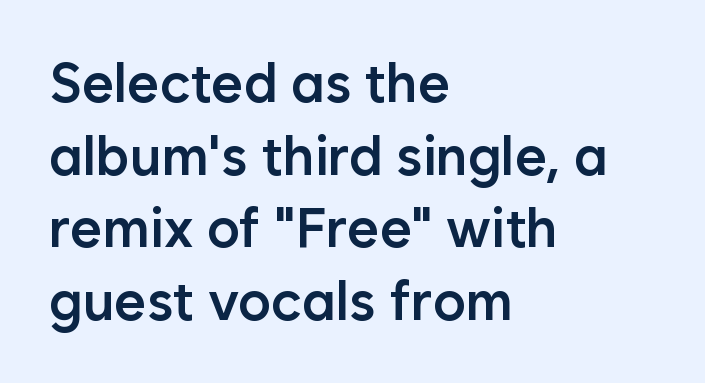
Q: Is the text bold? A: Semi-bold.
Q: Is the text italic (slanted)? A: No, it is upright.
Q: Is the typeface a serif or a sans-serif typeface? A: Sans-serif.
Q: Is the text underlined? A: No.
Q: How is the paragraph aligned? A: Left-aligned.
Q: Is the spacing between letters normal or unusually wide? A: Normal.
Q: Is the spacing between lines tight, normal or loose? A: Normal.
Q: Width (condensed, normal, or wide)? A: Normal.
Q: Stroke contrast? A: Low.
Q: x-height? A: Medium.
Q: Monospaced? A: No.
